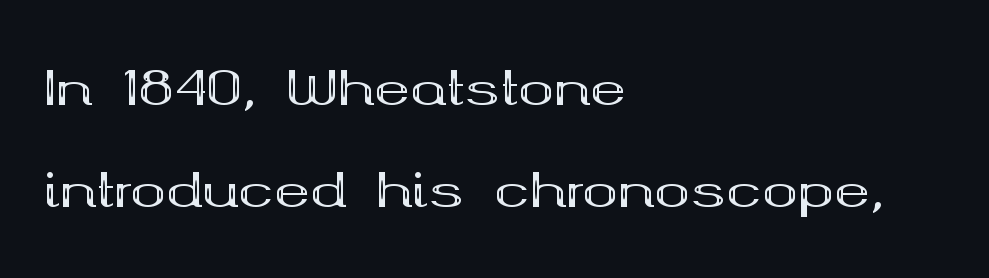
You could not count columns in this text — the font is proportionally spaced. Reading down the block, your eye returns to a fixed left position each line. The line texture is even and compact thanks to regular tracking. The designer dialed line spacing up above the default.
